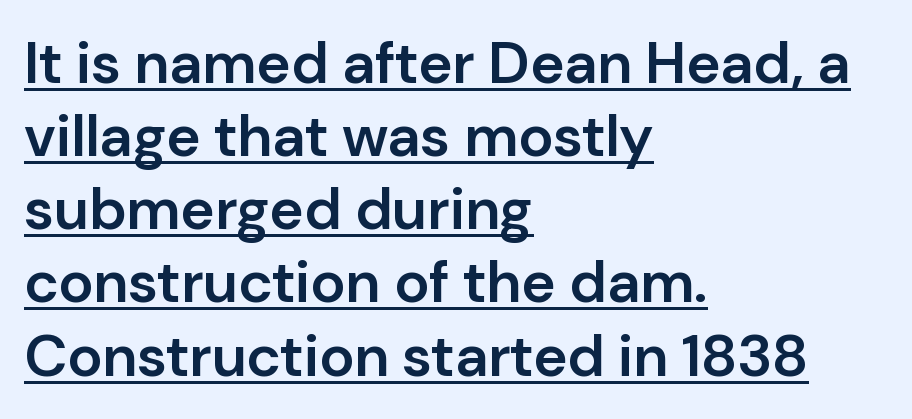
Q: Is the text bold? A: Semi-bold.
Q: Is the text italic (slanted)? A: No, it is upright.
Q: Is the typeface a serif or a sans-serif typeface? A: Sans-serif.
Q: Is the text underlined? A: Yes.
Q: How is the paragraph aligned? A: Left-aligned.
Q: Is the spacing between letters normal or unusually wide? A: Normal.
Q: Width (condensed, normal, or wide)? A: Normal.
Q: Stroke contrast? A: Low.
Q: x-height? A: Medium.
Q: Monospaced? A: No.
